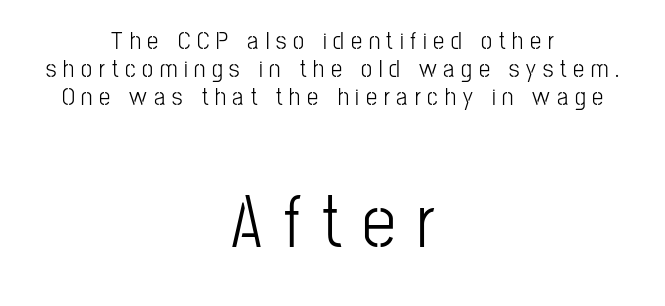
Teacher's note: observe the equal gaps on both sides — that is centered alignment. To sum up the face: it is a sans, with no serifs. Posture: vertical. The gaps between neighbouring characters are conspicuously large. You could barely slide anything between these rows.
